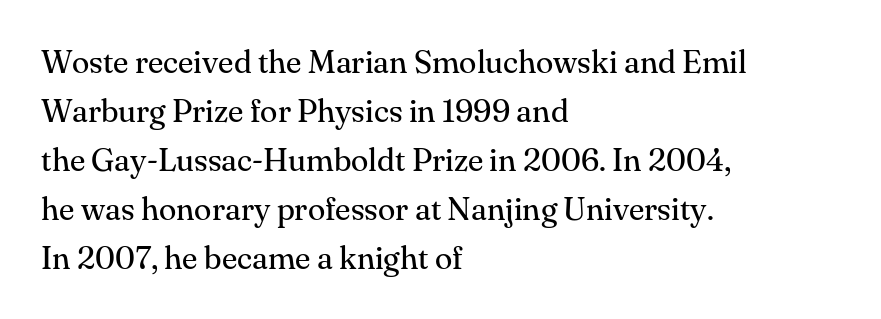
Q: Is the text bold? A: No.
Q: Is the text italic (slanted)? A: No, it is upright.
Q: Is the typeface a serif or a sans-serif typeface? A: Serif.
Q: Is the text underlined? A: No.
Q: How is the paragraph aligned? A: Left-aligned.
Q: Is the spacing between letters normal or unusually wide? A: Normal.
Q: Is the spacing between lines tight, normal or loose? A: Normal.
Q: Width (condensed, normal, or wide)? A: Normal.
Q: Stroke contrast? A: Medium.
Q: x-height? A: Small.
Q: Monospaced? A: No.
